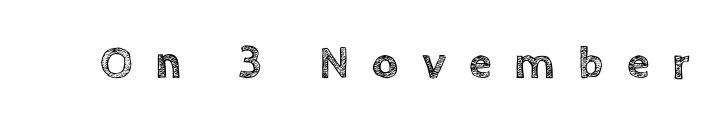
The letters advance in unequal steps, a hallmark of proportional type. The tracking jumps out immediately: characters are airy and widely separated. It's the straight-up-and-down kind of type. The space beneath each line is pristine and unruled.
